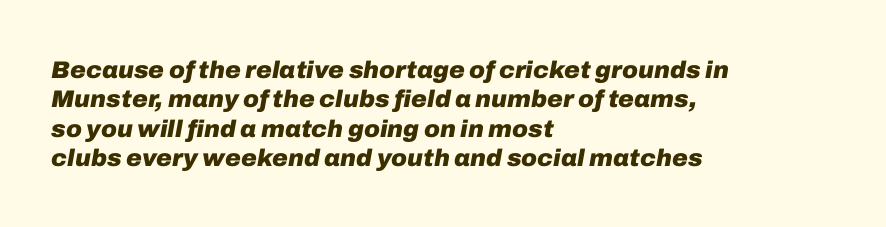
{"italic": "yes", "lean": "right", "slant_degrees": 10, "bold": "yes", "underline": "no", "align": "left", "line_spacing_ratio": 1.22, "letter_spacing": "normal", "letter_spacing_em": 0.0, "glyph_px": 24}
